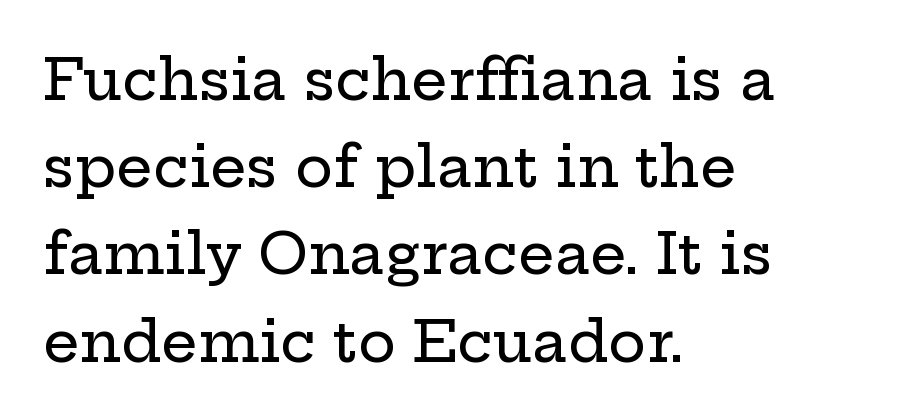
{"serif": "yes", "italic": "no", "width": "wide", "stroke_contrast": "low", "x_height": "medium", "monospaced": "no", "underline": "no", "align": "left", "line_spacing": "normal", "line_spacing_ratio": 1.53, "letter_spacing": "normal", "letter_spacing_em": 0.0, "glyph_px": 57}
